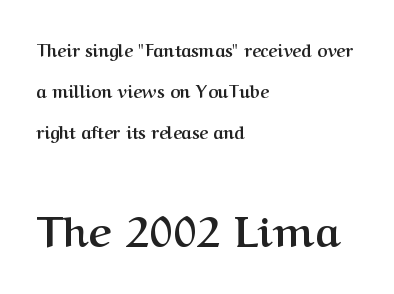
{"serif": "yes", "italic": "no", "bold": "yes", "weight": "semibold", "width": "normal", "stroke_contrast": "medium", "x_height": "medium", "monospaced": "no", "underline": "no", "align": "left", "line_spacing": "loose", "line_spacing_ratio": 2.42, "letter_spacing": "normal", "letter_spacing_em": 0.0, "larger_block": "second", "size_ratio": 2.53, "glyph_px": 43}
